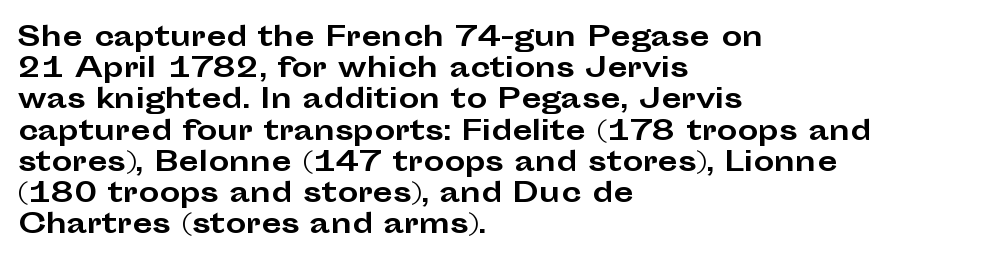
Q: Is the text bold? A: Yes.
Q: Is the text italic (slanted)? A: No, it is upright.
Q: Is the text underlined? A: No.
Q: How is the paragraph aligned? A: Left-aligned.
Q: Is the spacing between letters normal or unusually wide? A: Normal.
